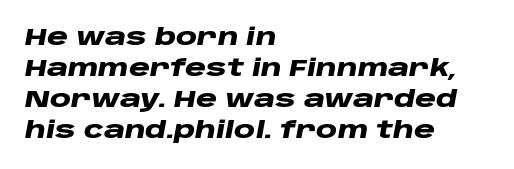
{"italic": "yes", "lean": "right", "slant_degrees": 10, "bold": "yes", "underline": "no", "align": "left", "line_spacing": "normal", "line_spacing_ratio": 1.29, "letter_spacing": "normal", "letter_spacing_em": 0.0, "glyph_px": 24}
